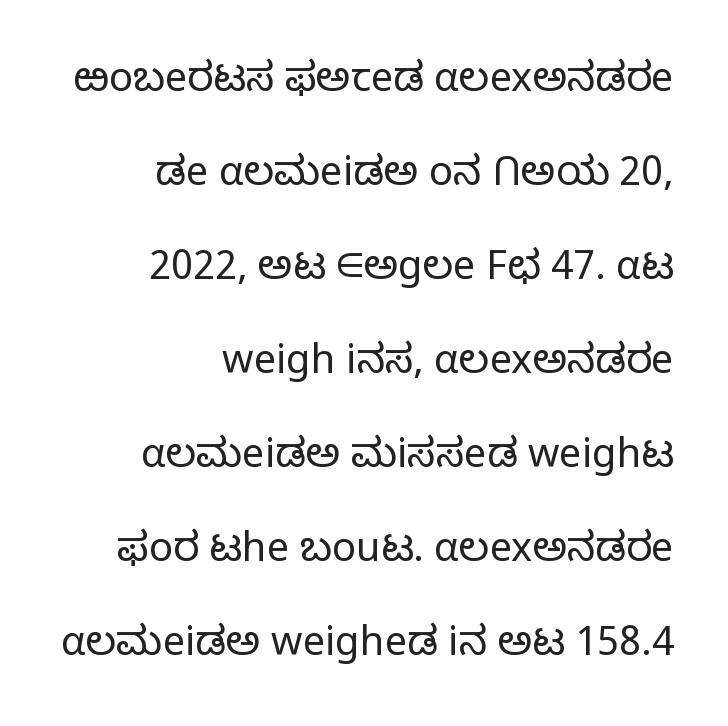
Q: Is the text bold? A: No.
Q: Is the text italic (slanted)? A: No, it is upright.
Q: Is the typeface a serif or a sans-serif typeface? A: Sans-serif.
Q: Is the text underlined? A: No.
Q: How is the paragraph aligned? A: Right-aligned.
Q: Is the spacing between letters normal or unusually wide? A: Normal.
Q: Is the spacing between lines tight, normal or loose? A: Loose.
Q: Width (condensed, normal, or wide)? A: Normal.
Q: Stroke contrast? A: Low.
Q: x-height? A: Medium.
Q: Monospaced? A: No.
